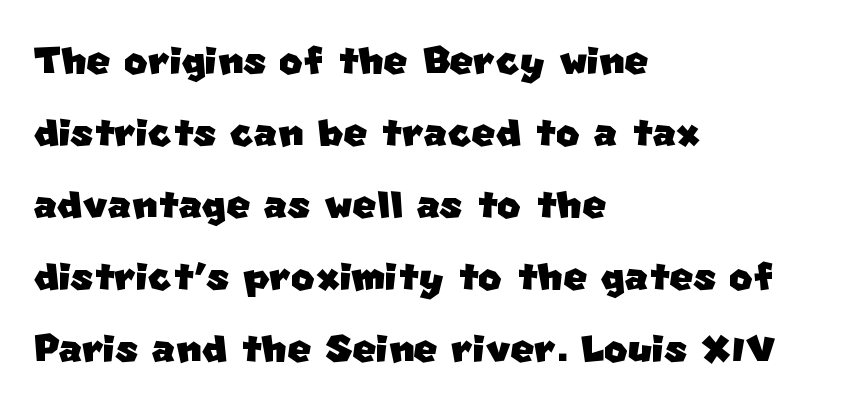
{"serif": "no", "width": "normal", "stroke_contrast": "low", "x_height": "large", "monospaced": "no", "underline": "no", "align": "left", "line_spacing": "normal", "line_spacing_ratio": 1.41, "letter_spacing": "normal", "letter_spacing_em": 0.0, "glyph_px": 51}
